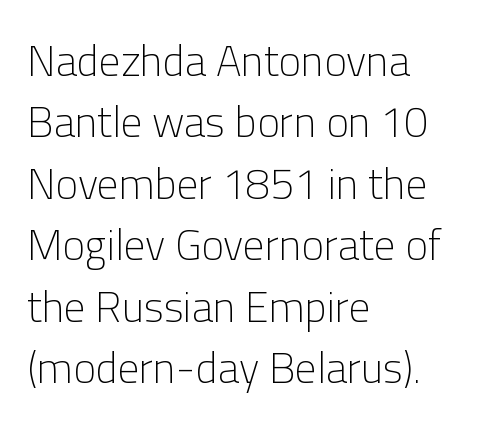
{"serif": "no", "italic": "no", "bold": "no", "weight": "light", "width": "normal", "stroke_contrast": "low", "x_height": "medium", "monospaced": "no", "underline": "no", "align": "left", "line_spacing": "normal", "line_spacing_ratio": 1.43, "letter_spacing": "normal", "letter_spacing_em": 0.0, "glyph_px": 43}
